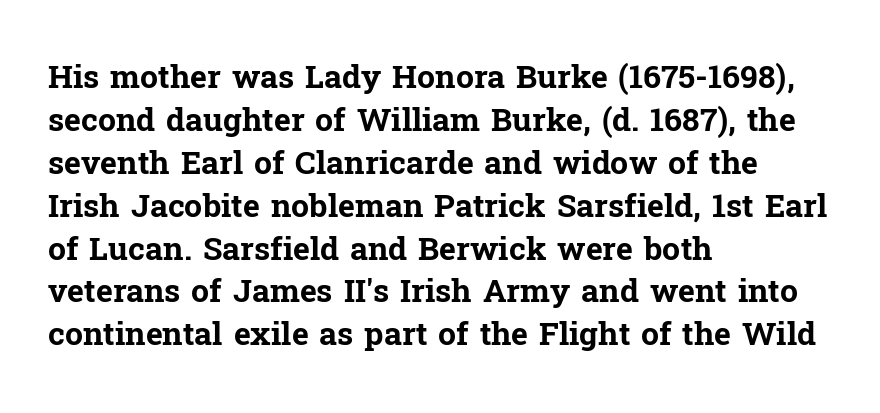
{"serif": "yes", "italic": "no", "bold": "yes", "weight": "bold", "width": "normal", "stroke_contrast": "low", "x_height": "medium", "monospaced": "no", "underline": "no", "align": "left", "line_spacing": "normal", "line_spacing_ratio": 1.34, "letter_spacing": "normal", "letter_spacing_em": 0.0, "glyph_px": 32}
